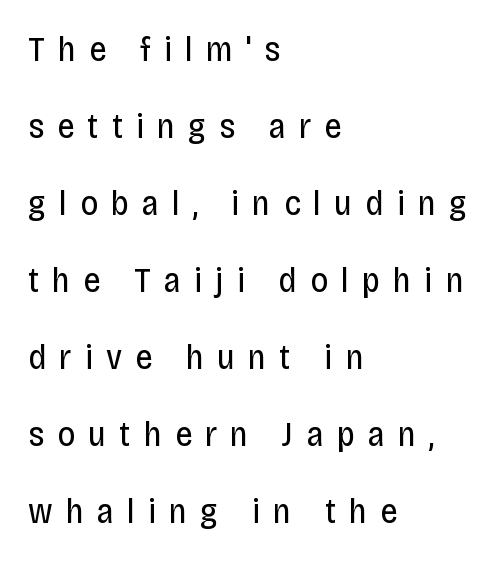
{"serif": "no", "italic": "no", "bold": "no", "weight": "regular", "width": "condensed", "stroke_contrast": "low", "x_height": "large", "monospaced": "no", "underline": "no", "align": "left", "line_spacing": "loose", "line_spacing_ratio": 2.2, "letter_spacing": "wide", "letter_spacing_em": 0.37, "glyph_px": 35}
